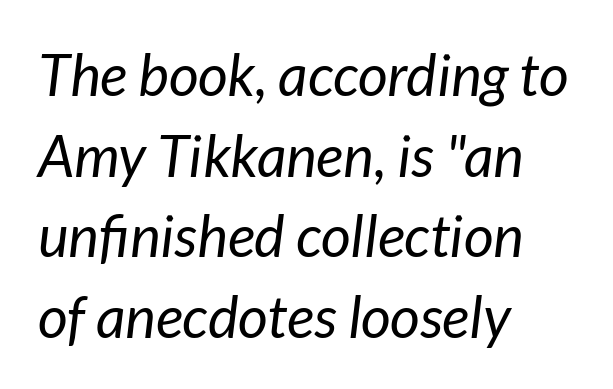
Q: Is the text bold? A: No.
Q: Is the text italic (slanted)? A: Yes, it leans right by about 7 degrees.
Q: Is the text underlined? A: No.
Q: How is the paragraph aligned? A: Left-aligned.
Q: Is the spacing between letters normal or unusually wide? A: Normal.
Q: Is the spacing between lines tight, normal or loose? A: Normal.
Q: Width (condensed, normal, or wide)? A: Normal.
Q: Stroke contrast? A: Low.
Q: x-height? A: Medium.
Q: Monospaced? A: No.
